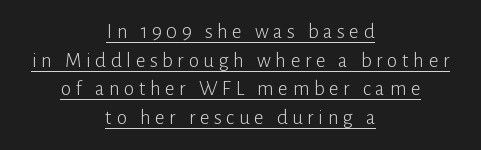
Q: Is the text bold? A: No.
Q: Is the text italic (slanted)? A: No, it is upright.
Q: Is the text underlined? A: Yes.
Q: How is the paragraph aligned? A: Centered.
Q: Is the spacing between letters normal or unusually wide? A: Unusually wide.
Q: Is the spacing between lines tight, normal or loose? A: Normal.
